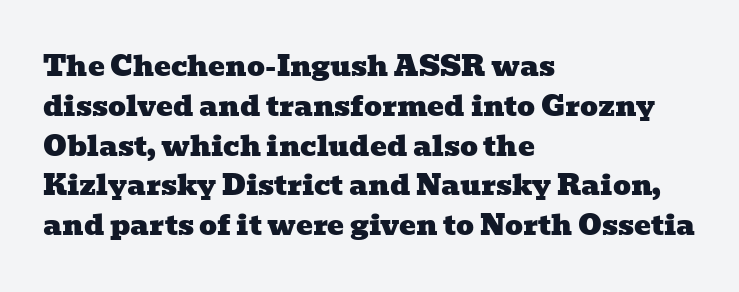
{"serif": "yes", "width": "wide", "stroke_contrast": "low", "x_height": "medium", "monospaced": "no", "underline": "no", "align": "left", "line_spacing": "normal", "line_spacing_ratio": 1.42, "letter_spacing": "normal", "letter_spacing_em": 0.0, "glyph_px": 28}
